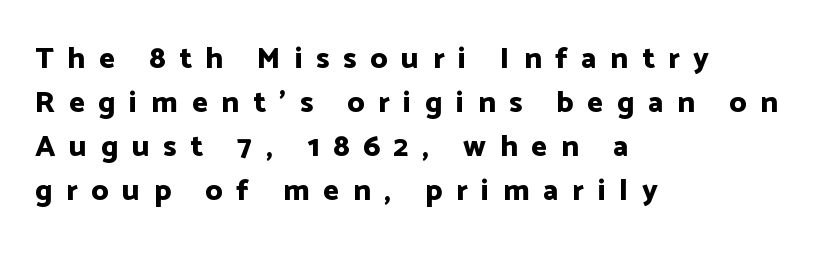
Q: Is the text bold? A: Yes.
Q: Is the text italic (slanted)? A: No, it is upright.
Q: Is the typeface a serif or a sans-serif typeface? A: Sans-serif.
Q: Is the text underlined? A: No.
Q: How is the paragraph aligned? A: Left-aligned.
Q: Is the spacing between letters normal or unusually wide? A: Unusually wide.
Q: Is the spacing between lines tight, normal or loose? A: Normal.
Q: Width (condensed, normal, or wide)? A: Normal.
Q: Stroke contrast? A: Low.
Q: x-height? A: Medium.
Q: Monospaced? A: No.
